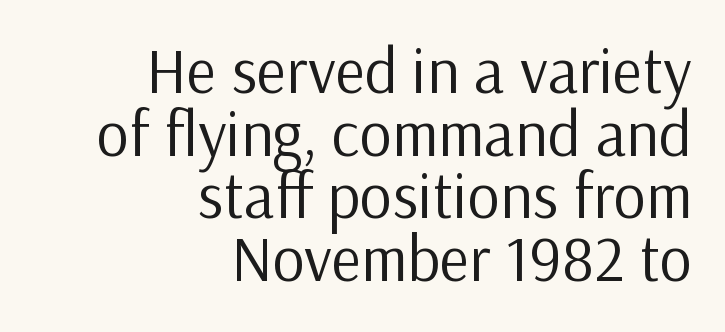
The image shows 64 px regular-weight sans-serif type, upright; set right-aligned, tight line spacing (0.98x), normal letter spacing, not underlined; low stroke contrast and a medium x-height.
